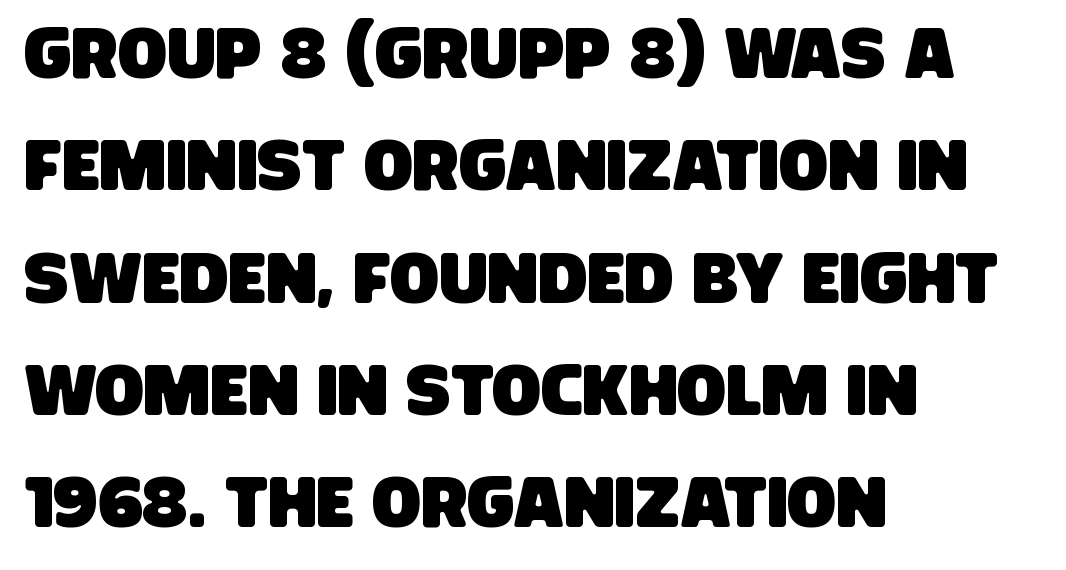
The image shows 72 px condensed sans-serif type; set left-aligned, normal line spacing (1.56x), normal letter spacing, not underlined; low stroke contrast and a large x-height.
